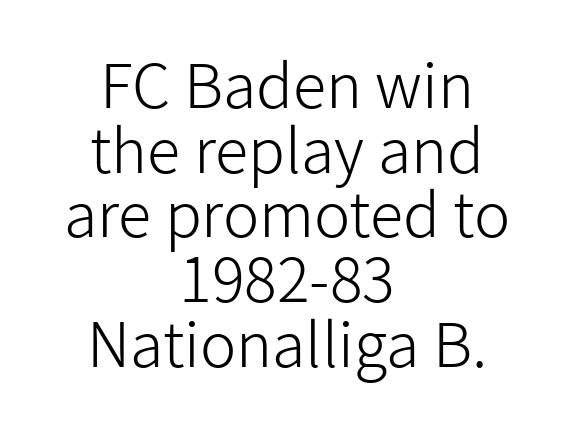
The image shows 61 px light sans-serif type, upright; set centered, tight line spacing (1.06x), normal letter spacing, not underlined; low stroke contrast and a medium x-height.
